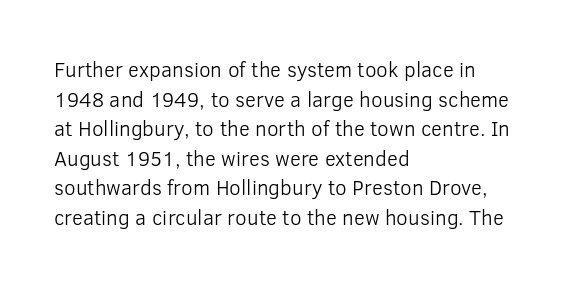
Quick note: underline off. Do the letters lean? They stand straight. The text block is weighted toward the left margin, trailing off unevenly rightward. This rendering leaves character spacing at its baseline value. Vertical spacing — default.
